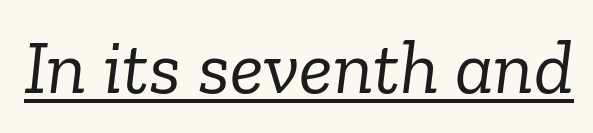
Q: Is the text bold? A: No.
Q: Is the text italic (slanted)? A: Yes, it leans right by about 6 degrees.
Q: Is the typeface a serif or a sans-serif typeface? A: Serif.
Q: Is the text underlined? A: Yes.
Q: Is the spacing between letters normal or unusually wide? A: Normal.
Q: Width (condensed, normal, or wide)? A: Normal.
Q: Stroke contrast? A: Low.
Q: x-height? A: Medium.
Q: Monospaced? A: No.
